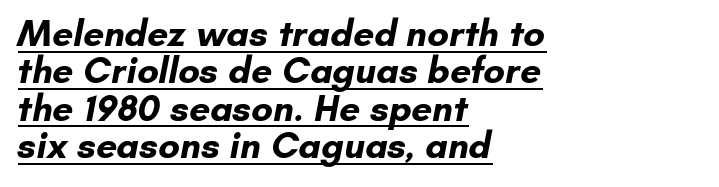
Q: Is the text bold? A: Yes.
Q: Is the typeface a serif or a sans-serif typeface? A: Sans-serif.
Q: Is the text underlined? A: Yes.
Q: How is the paragraph aligned? A: Left-aligned.
Q: Is the spacing between letters normal or unusually wide? A: Normal.
Q: Is the spacing between lines tight, normal or loose? A: Tight.
Q: Width (condensed, normal, or wide)? A: Normal.
Q: Stroke contrast? A: Low.
Q: x-height? A: Small.
Q: Monospaced? A: No.
